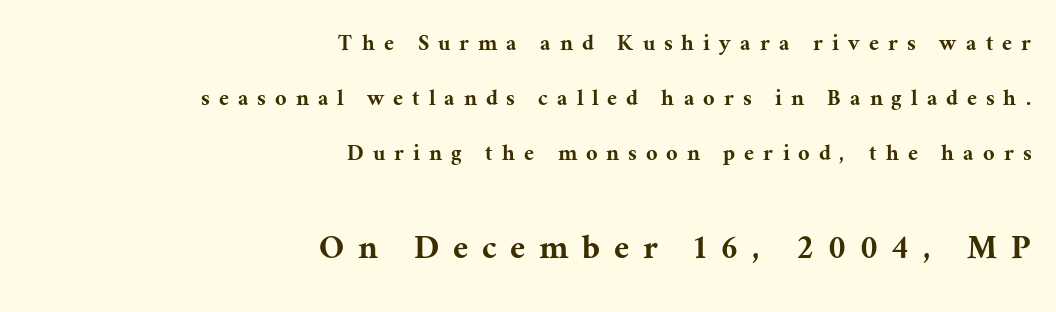
Q: Is the text italic (slanted)? A: No, it is upright.
Q: Is the typeface a serif or a sans-serif typeface? A: Serif.
Q: Is the text underlined? A: No.
Q: How is the paragraph aligned? A: Right-aligned.
Q: Is the spacing between letters normal or unusually wide? A: Unusually wide.
Q: Is the spacing between lines tight, normal or loose? A: Loose.
Q: Which block of text is set in a larger size, the first (top) or the second (bottom)? A: The second (bottom) one.
Q: Width (condensed, normal, or wide)? A: Normal.
Q: Stroke contrast? A: Medium.
Q: x-height? A: Medium.
Q: Monospaced? A: No.
